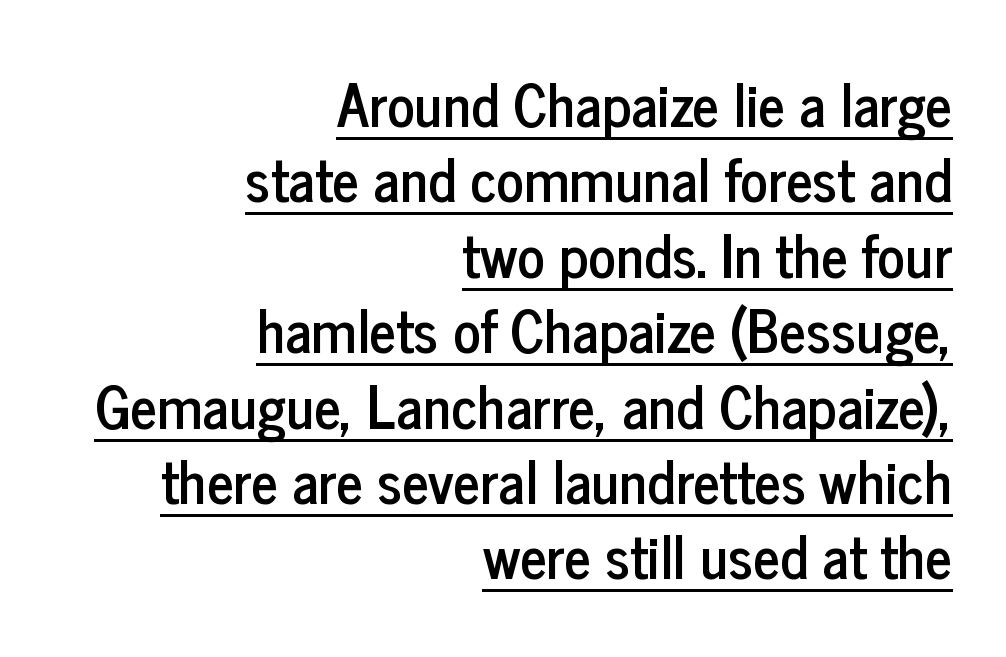
Q: Is the text italic (slanted)? A: No, it is upright.
Q: Is the typeface a serif or a sans-serif typeface? A: Sans-serif.
Q: Is the text underlined? A: Yes.
Q: How is the paragraph aligned? A: Right-aligned.
Q: Is the spacing between letters normal or unusually wide? A: Normal.
Q: Is the spacing between lines tight, normal or loose? A: Normal.
Q: Width (condensed, normal, or wide)? A: Condensed.
Q: Stroke contrast? A: Low.
Q: x-height? A: Medium.
Q: Monospaced? A: No.
